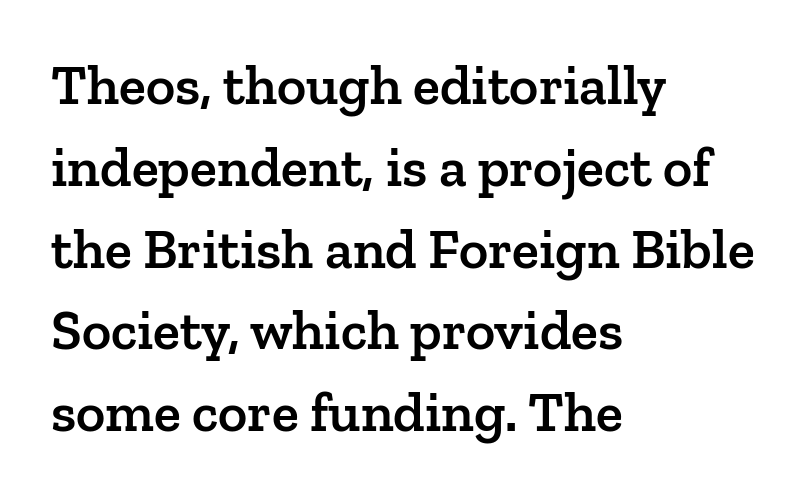
Q: Is the text bold? A: Semi-bold.
Q: Is the text italic (slanted)? A: No, it is upright.
Q: Is the typeface a serif or a sans-serif typeface? A: Serif.
Q: Is the text underlined? A: No.
Q: How is the paragraph aligned? A: Left-aligned.
Q: Is the spacing between letters normal or unusually wide? A: Normal.
Q: Is the spacing between lines tight, normal or loose? A: Normal.
Q: Width (condensed, normal, or wide)? A: Normal.
Q: Stroke contrast? A: Low.
Q: x-height? A: Medium.
Q: Monospaced? A: No.
